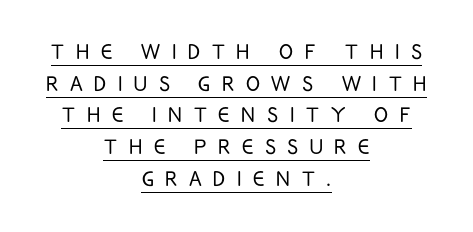
Q: Is the text bold? A: No.
Q: Is the text italic (slanted)? A: No, it is upright.
Q: Is the text underlined? A: Yes.
Q: How is the paragraph aligned? A: Centered.
Q: Is the spacing between letters normal or unusually wide? A: Unusually wide.
